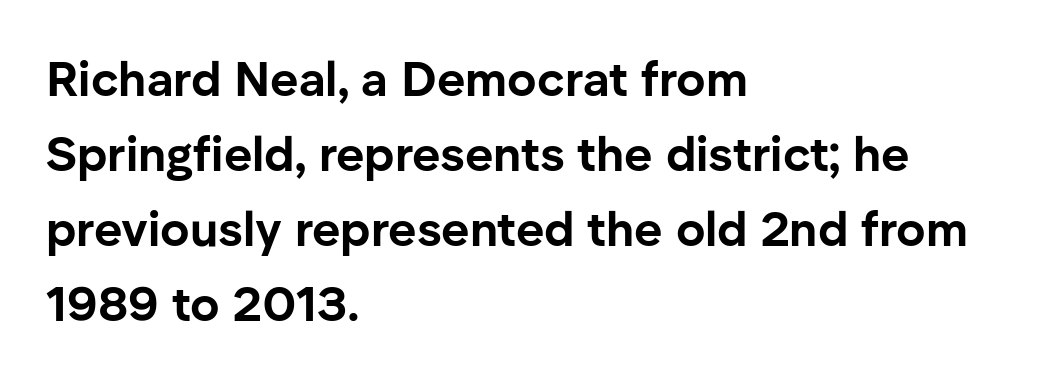
The image shows 49 px bold sans-serif type, upright; set left-aligned, normal line spacing (1.53x), normal letter spacing, not underlined; low stroke contrast and a medium x-height.
